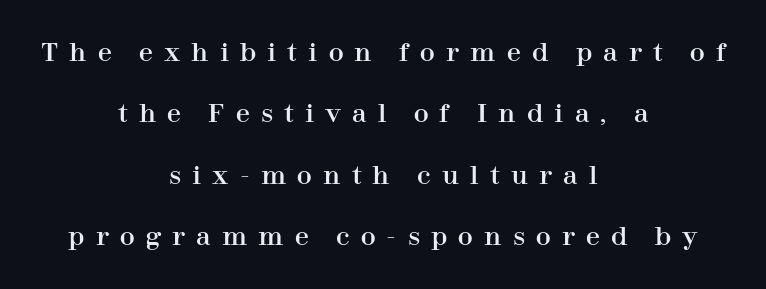
You could fit nearly another row in the gap between these rows. Designer's note — italics off, roman on. Any mark beneath the type? The region is blank. The face used here is rendered with a markedly widened letterfit. Which margin do the lines hug? Neither — every line sits in the middle.
